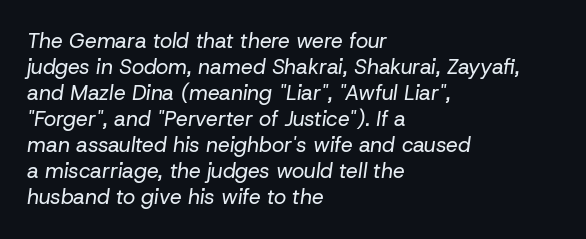
{"italic": "yes", "lean": "right", "slant_degrees": 8, "bold": "no", "underline": "no", "align": "left", "line_spacing_ratio": 1.24, "letter_spacing": "normal", "letter_spacing_em": 0.0, "glyph_px": 21}
